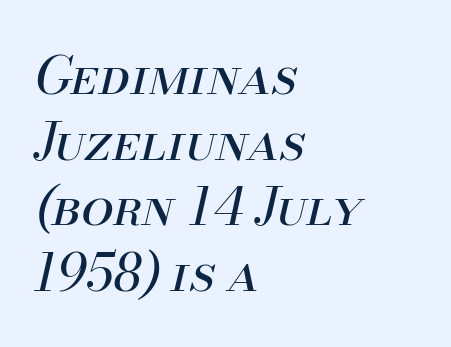
The type is set solid horizontally, with unmodified tracking. The rendering uses a moderate line-height, typical for paragraphs. The space beneath each line is pristine and unruled. Slanted lettering throughout. The font sits on the lighter half of the weight spectrum, regular included.
